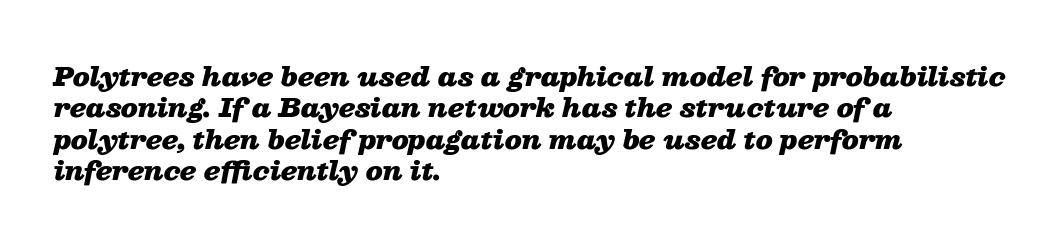
{"italic": "yes", "lean": "right", "slant_degrees": 13, "bold": "yes", "underline": "no", "align": "left", "line_spacing": "normal", "line_spacing_ratio": 1.26, "letter_spacing": "normal", "letter_spacing_em": 0.0, "glyph_px": 25}
